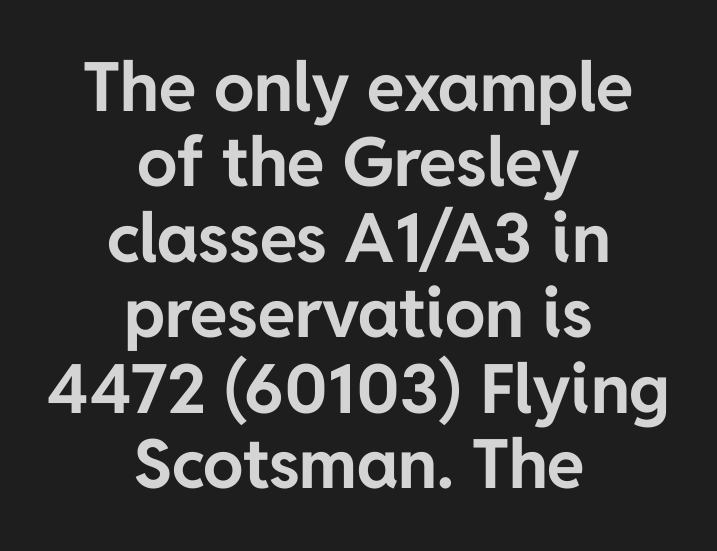
Its strokes are broad and dark, the hallmark of bold type. Notice how the passage keeps no hard edge, just a central spine. A sans-serif font was chosen for this passage. Each letter keeps its own natural width here, so spacing adapts to shape.
